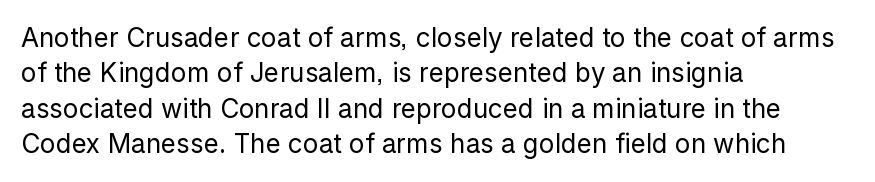
Vertically, the passage feels balanced, rows spaced as you'd expect. No italicization has been applied; the sample stays upright. A bare baseline throughout the passage. Think standard paragraph weight, or any step lighter than that.
